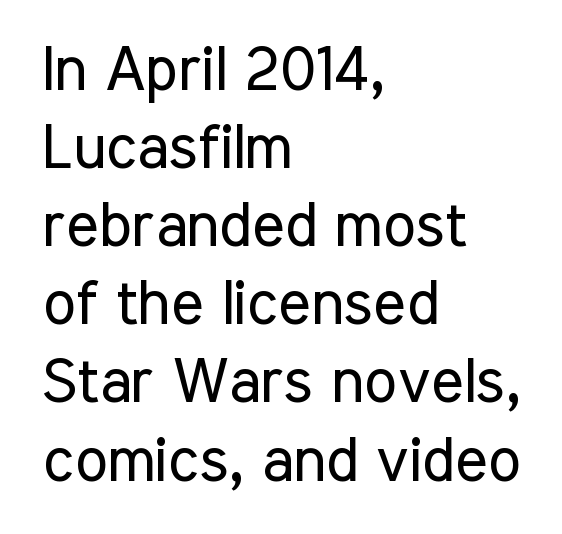
Q: Is the text bold? A: No.
Q: Is the text italic (slanted)? A: No, it is upright.
Q: Is the typeface a serif or a sans-serif typeface? A: Sans-serif.
Q: Is the text underlined? A: No.
Q: How is the paragraph aligned? A: Left-aligned.
Q: Is the spacing between letters normal or unusually wide? A: Normal.
Q: Is the spacing between lines tight, normal or loose? A: Normal.
Q: Width (condensed, normal, or wide)? A: Condensed.
Q: Stroke contrast? A: Low.
Q: x-height? A: Medium.
Q: Monospaced? A: No.
